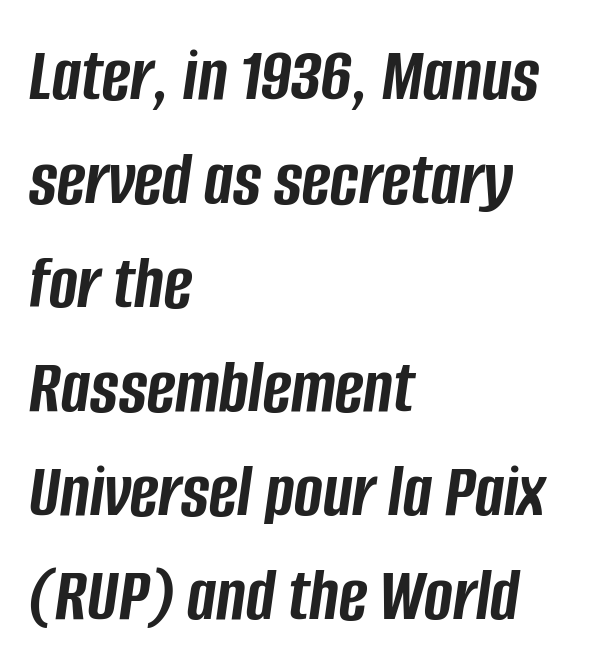
{"italic": "yes", "lean": "right", "slant_degrees": 8, "bold": "yes", "weight": "semibold", "width": "condensed", "stroke_contrast": "low", "x_height": "large", "monospaced": "no", "underline": "no", "align": "left", "line_spacing": "normal", "line_spacing_ratio": 1.35, "letter_spacing": "normal", "letter_spacing_em": 0.0, "glyph_px": 77}
